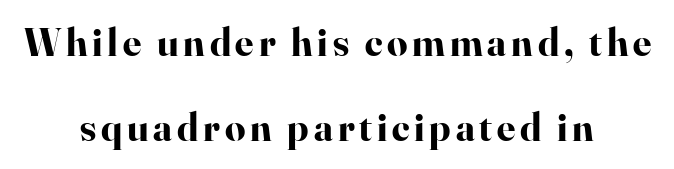
These lines carry a lot of weight — the face is fully bold. Stroke terminals: seriffed. Proportional: the letters do not fall into vertical columns. Type without underlining.
